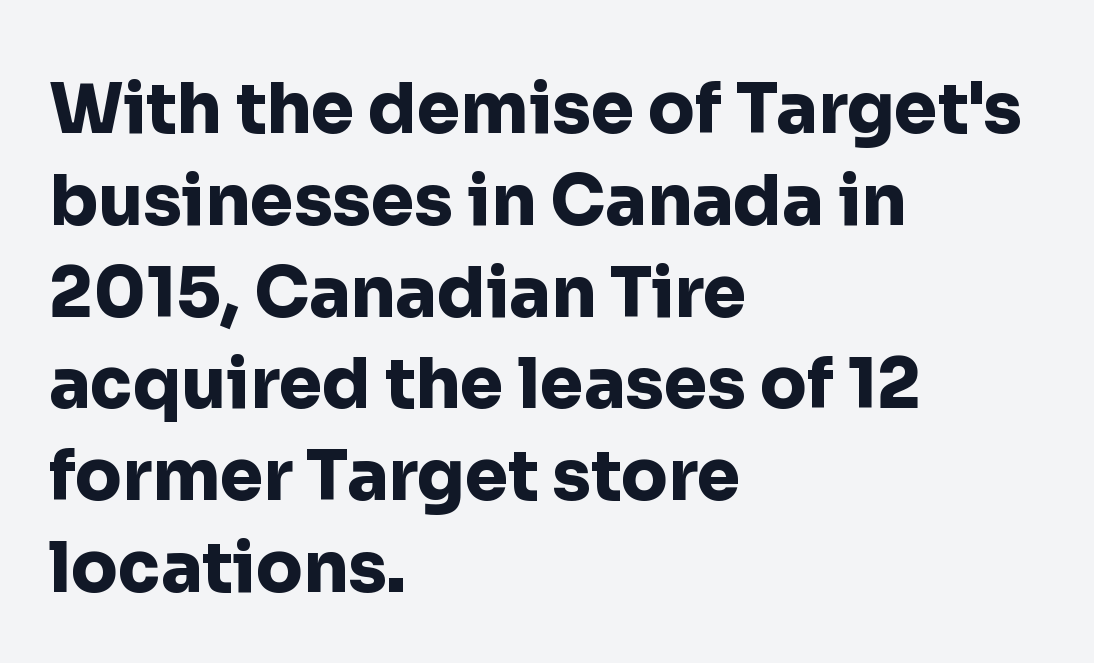
{"serif": "no", "italic": "no", "bold": "yes", "weight": "heavy", "width": "normal", "stroke_contrast": "low", "x_height": "medium", "monospaced": "no", "underline": "no", "align": "left", "line_spacing": "normal", "line_spacing_ratio": 1.33, "letter_spacing": "normal", "letter_spacing_em": 0.0, "glyph_px": 69}
